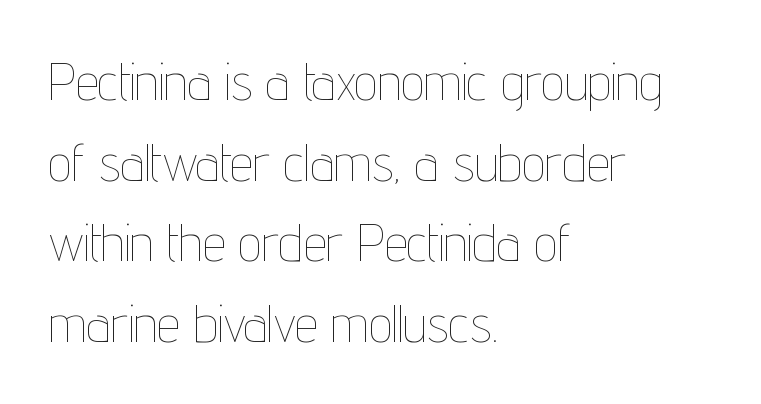
The image shows 52 px thin, condensed type, upright; set left-aligned, normal line spacing (1.55x), normal letter spacing, not underlined; low stroke contrast and a medium x-height.
